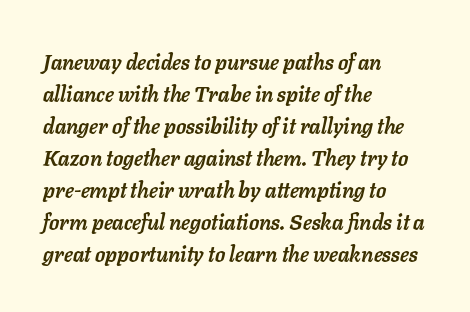
The passage is arranged the way most books set body copy — flush left. You'd pick this weight for a headline — it's a proper bold. The passage shown has conventional tracking throughout. Notice how descenders clear the ascenders below comfortably — that's standard leading.
